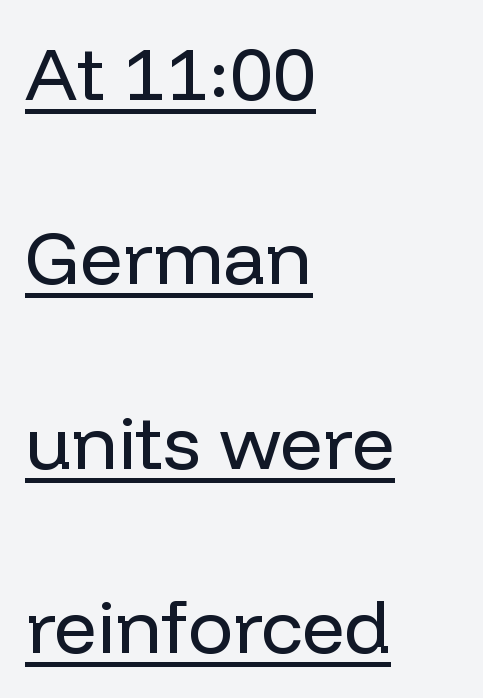
Q: Is the text bold? A: No.
Q: Is the text italic (slanted)? A: No, it is upright.
Q: Is the typeface a serif or a sans-serif typeface? A: Sans-serif.
Q: Is the text underlined? A: Yes.
Q: How is the paragraph aligned? A: Left-aligned.
Q: Is the spacing between letters normal or unusually wide? A: Normal.
Q: Is the spacing between lines tight, normal or loose? A: Loose.
Q: Width (condensed, normal, or wide)? A: Normal.
Q: Stroke contrast? A: Low.
Q: x-height? A: Medium.
Q: Monospaced? A: No.
